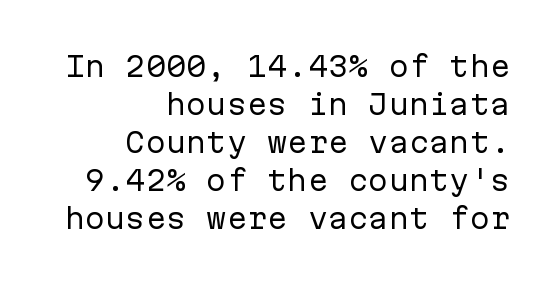
The letterforms sit shoulder to shoulder at normal distance. The zone under the glyphs is completely vacant. Stroke thickness stays within the range of a standard reading face or lighter. When letters stand straight like this, we call the style roman or upright. The designer left line spacing at the default.
